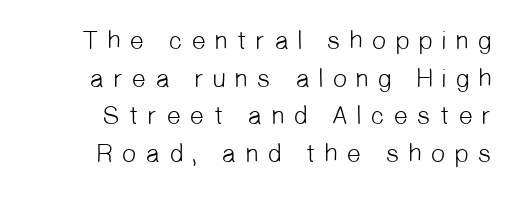
Q: Is the text bold? A: No.
Q: Is the text underlined? A: No.
Q: Is the spacing between letters normal or unusually wide? A: Unusually wide.
Q: Is the spacing between lines tight, normal or loose? A: Normal.
